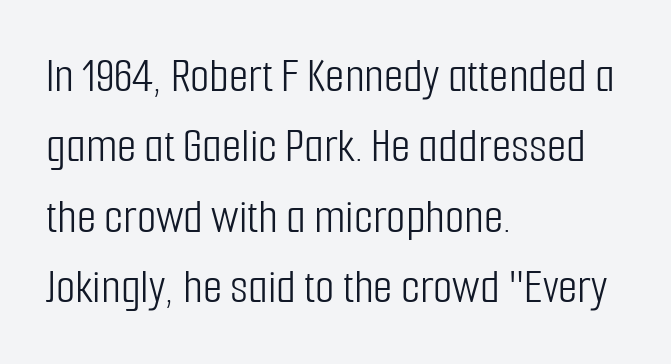
The image shows 50 px light, condensed sans-serif type, upright; set left-aligned, normal line spacing (1.41x), normal letter spacing, not underlined; low stroke contrast and a medium x-height.
